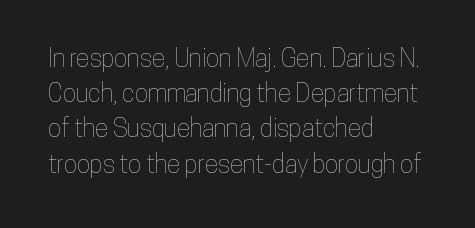
Posture: straight, roman, zero tilt. This rendering uses left alignment, leaving the right contour irregular. This sample keeps an unexceptional amount of space between lines. Bare-footed words on every line.
